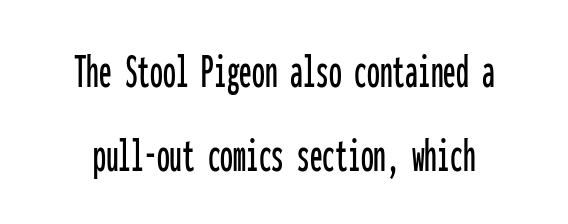
Do the characters align in a grid? Yes, the font is monospaced. The glyphs in this specimen are sans serif. The specimen reads as upright at a glance. Does the leading feel generous? No, just average. This rendering leaves character spacing at its baseline value. Clear beneath every line of the passage.
